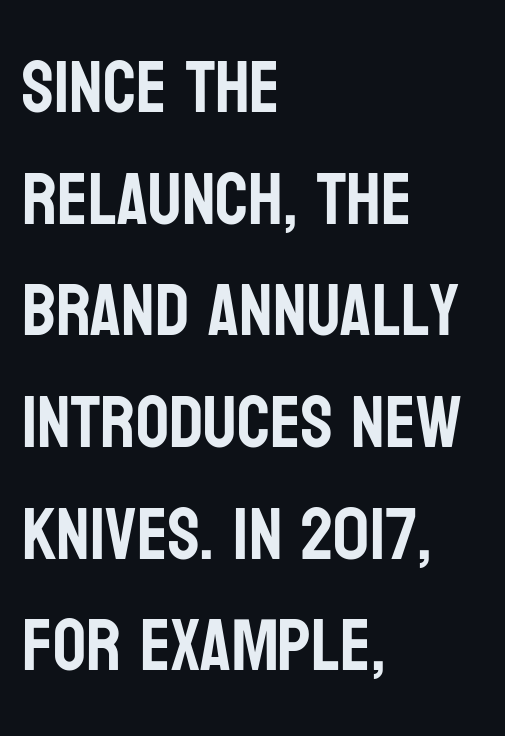
Tracking here is standard; glyphs follow each other at the usual distance. These lines are composed in type without serifs. Spacing verdict: proportional, widths tailored to each character. Posture: vertical.
